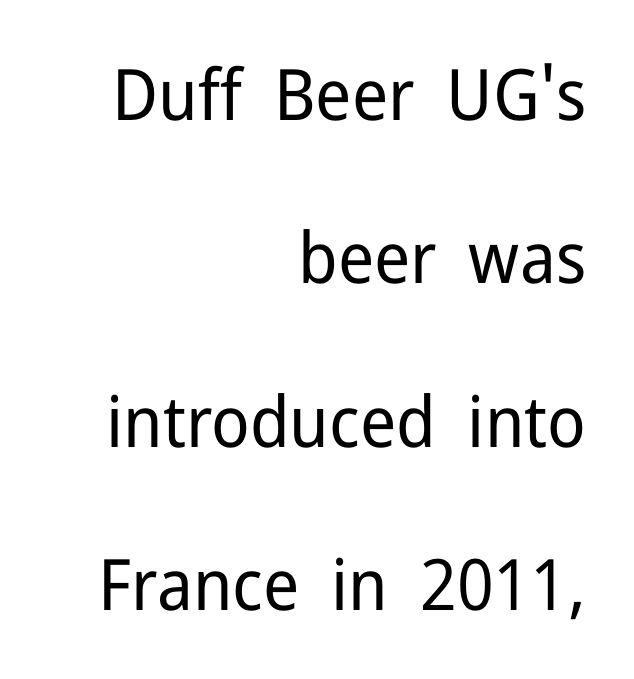
Q: Is the text bold? A: No.
Q: Is the text italic (slanted)? A: No, it is upright.
Q: Is the typeface a serif or a sans-serif typeface? A: Sans-serif.
Q: Is the text underlined? A: No.
Q: How is the paragraph aligned? A: Right-aligned.
Q: Is the spacing between letters normal or unusually wide? A: Normal.
Q: Is the spacing between lines tight, normal or loose? A: Loose.
Q: Width (condensed, normal, or wide)? A: Normal.
Q: Stroke contrast? A: Low.
Q: x-height? A: Medium.
Q: Monospaced? A: No.
